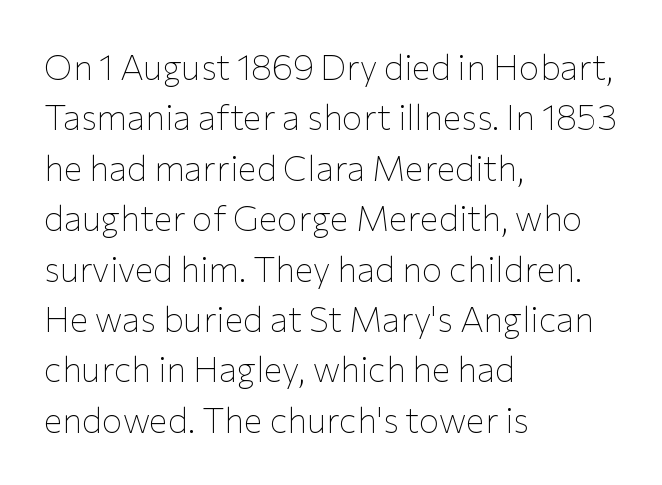
There is no visible air inserted between adjacent glyphs. Words float on clear page, feet unadorned. The text block is weighted toward the left margin, trailing off unevenly rightward. Notice how descenders clear the ascenders below comfortably — that's standard leading.
